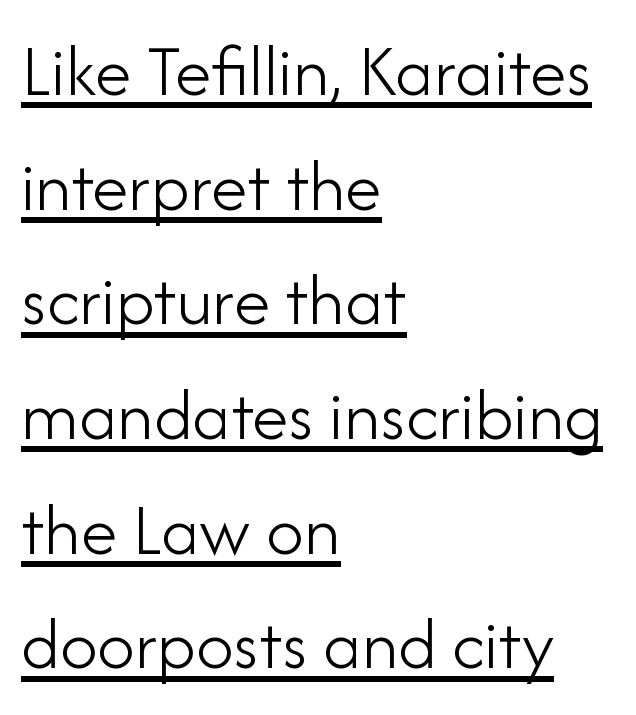
{"serif": "no", "italic": "no", "bold": "no", "weight": "light", "width": "normal", "stroke_contrast": "low", "x_height": "small", "monospaced": "no", "underline": "yes", "align": "left", "line_spacing": "normal", "line_spacing_ratio": 1.55, "letter_spacing": "normal", "letter_spacing_em": 0.0, "glyph_px": 74}
